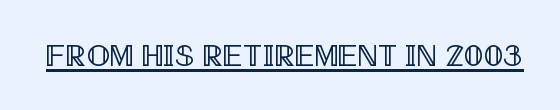
Q: Is the text italic (slanted)? A: No, it is upright.
Q: Is the text underlined? A: Yes.
Q: Is the spacing between letters normal or unusually wide? A: Normal.
Q: Width (condensed, normal, or wide)? A: Condensed.
Q: x-height? A: Large.
Q: Monospaced? A: No.
